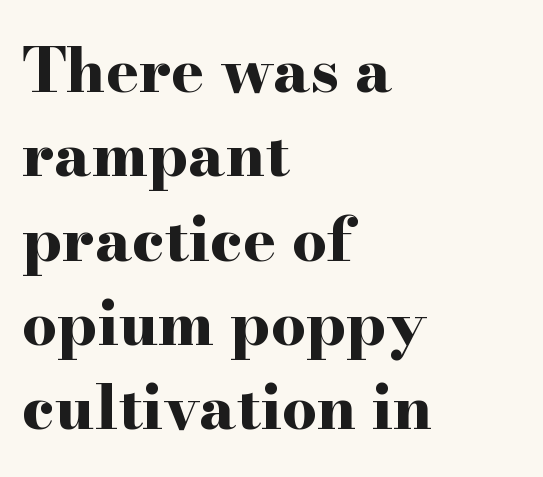
Q: Is the text bold? A: Yes.
Q: Is the text italic (slanted)? A: No, it is upright.
Q: Is the typeface a serif or a sans-serif typeface? A: Serif.
Q: Is the text underlined? A: No.
Q: How is the paragraph aligned? A: Left-aligned.
Q: Is the spacing between letters normal or unusually wide? A: Normal.
Q: Is the spacing between lines tight, normal or loose? A: Normal.
Q: Width (condensed, normal, or wide)? A: Wide.
Q: Stroke contrast? A: High.
Q: x-height? A: Small.
Q: Monospaced? A: No.
